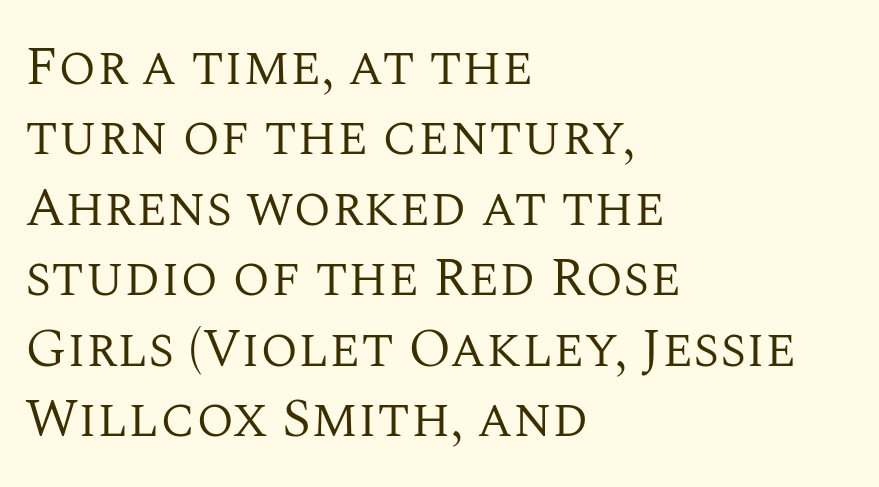
The image shows 55 px regular-weight serif type, upright; set left-aligned, normal line spacing (1.28x), normal letter spacing, not underlined; medium stroke contrast and a large x-height.
